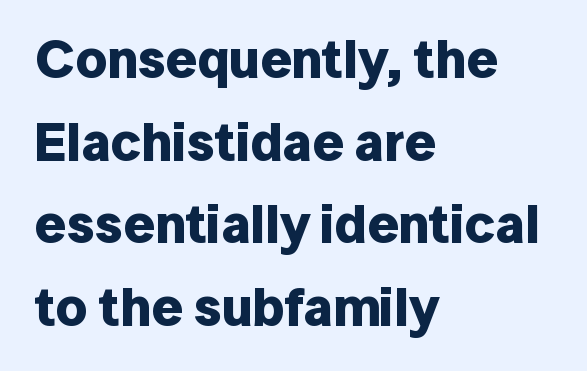
Q: Is the text bold? A: Yes.
Q: Is the text italic (slanted)? A: No, it is upright.
Q: Is the typeface a serif or a sans-serif typeface? A: Sans-serif.
Q: Is the text underlined? A: No.
Q: How is the paragraph aligned? A: Left-aligned.
Q: Is the spacing between letters normal or unusually wide? A: Normal.
Q: Is the spacing between lines tight, normal or loose? A: Normal.
Q: Width (condensed, normal, or wide)? A: Normal.
Q: Stroke contrast? A: Low.
Q: x-height? A: Medium.
Q: Monospaced? A: No.
